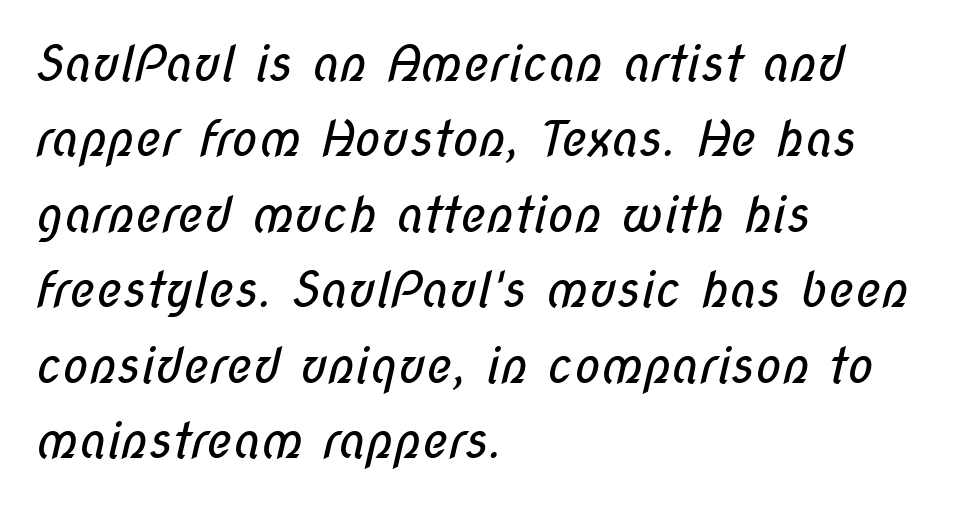
Serifs: no, the terminals of the letterforms are clean. The space between consecutive lines is moderate. Tracking here is standard; glyphs follow each other at the usual distance. Each letter keeps its own natural width here, so spacing adapts to shape.
